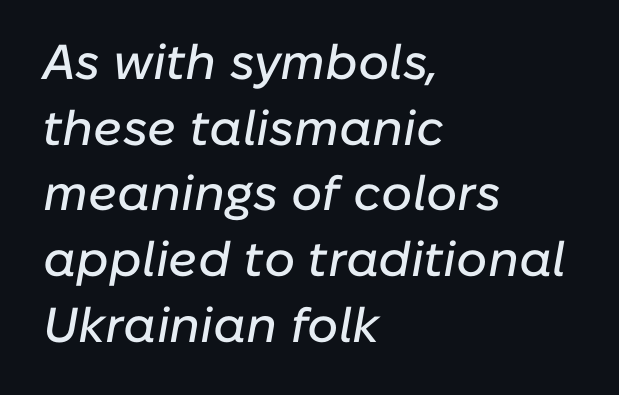
The image shows 49 px text type, italic (leaning right); set left-aligned, normal line spacing (1.34x), normal letter spacing, not underlined; low stroke contrast and a medium x-height.
